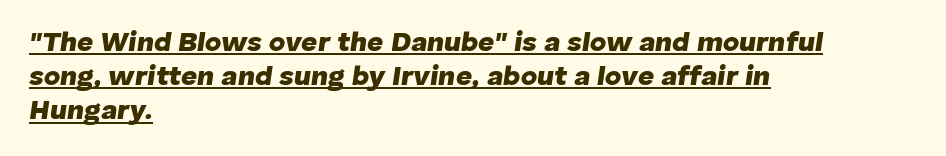
Q: Is the text bold? A: Yes.
Q: Is the text italic (slanted)? A: Yes, it leans right by about 8 degrees.
Q: Is the text underlined? A: Yes.
Q: How is the paragraph aligned? A: Left-aligned.
Q: Is the spacing between letters normal or unusually wide? A: Normal.
Q: Width (condensed, normal, or wide)? A: Normal.
Q: Stroke contrast? A: Low.
Q: x-height? A: Medium.
Q: Monospaced? A: No.
